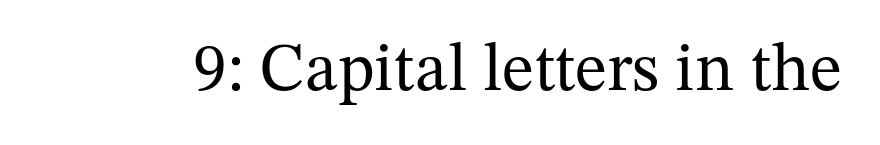
Vertical stems look standard width or narrower in stroke. The letters sit at their default tracking, neither squeezed nor spread. The rendering uses natural spacing where letterforms have individual widths. You can tell it's not italic because the verticals are truly vertical.
